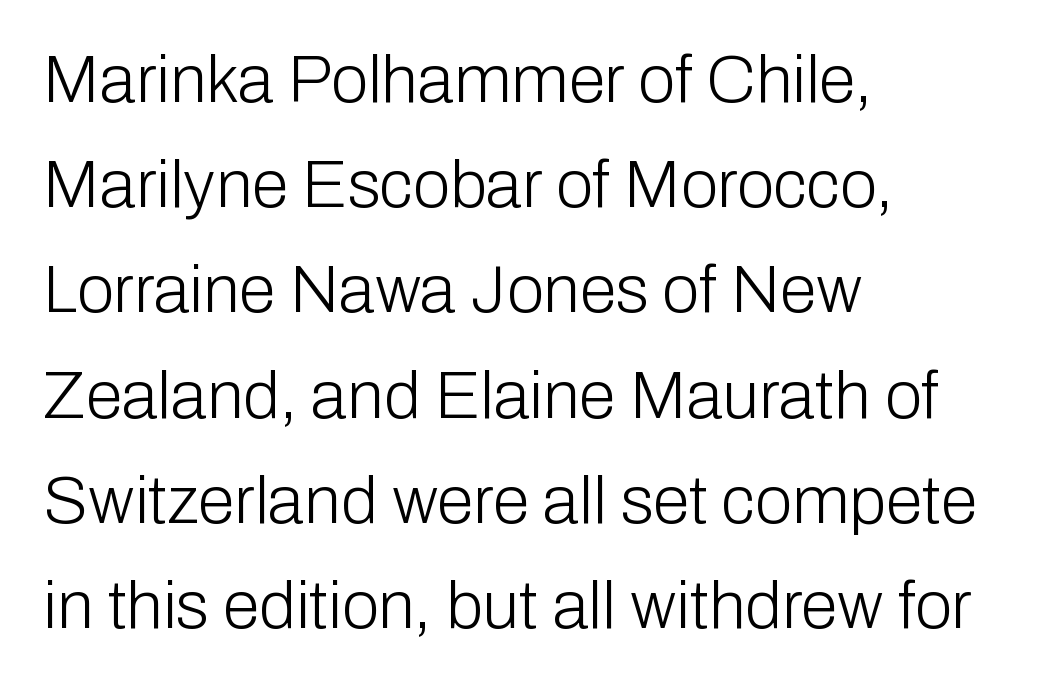
Line spacing here is normal. The passage shown is not bold in any degree. Every character sits straight up, as roman type does. The rendering anchors every line to the left-hand side.
